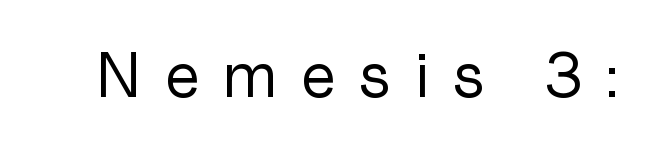
{"serif": "no", "italic": "no", "bold": "no", "weight": "regular", "width": "normal", "stroke_contrast": "low", "x_height": "medium", "monospaced": "no", "underline": "no", "letter_spacing": "wide", "letter_spacing_em": 0.34, "glyph_px": 64}
